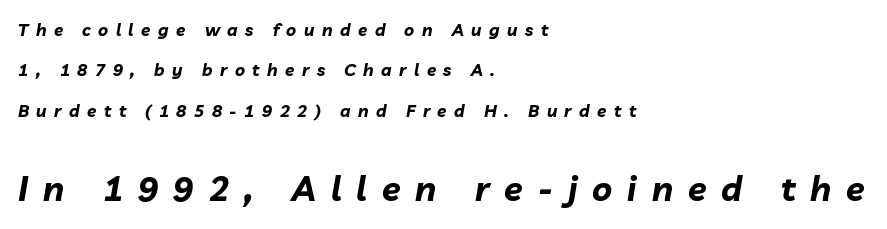
Q: Is the text bold? A: Yes.
Q: Is the text italic (slanted)? A: Yes, it leans right by about 10 degrees.
Q: Is the text underlined? A: No.
Q: How is the paragraph aligned? A: Left-aligned.
Q: Is the spacing between letters normal or unusually wide? A: Unusually wide.
Q: Is the spacing between lines tight, normal or loose? A: Loose.
Q: Which block of text is set in a larger size, the first (top) or the second (bottom)? A: The second (bottom) one.
Q: Width (condensed, normal, or wide)? A: Normal.
Q: Stroke contrast? A: Low.
Q: x-height? A: Medium.
Q: Monospaced? A: No.
